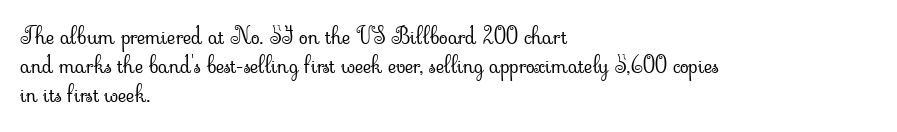
Nothing unusual about the tracking: characters are spaced as the font intends. Caption: multi-line text, flush left, ragged right. How would I describe the line gaps? Plain and ordinary. Unbolded letterforms with no extra heft.
